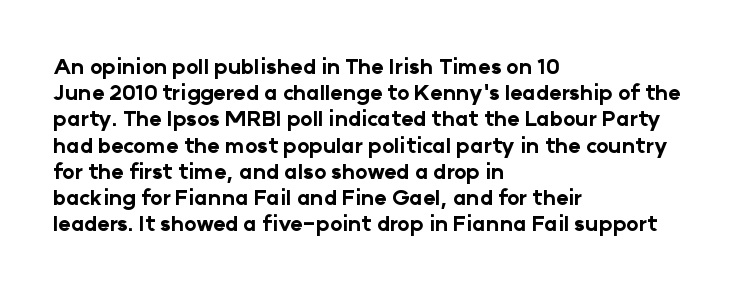
Q: Is the text bold? A: Yes.
Q: Is the text italic (slanted)? A: No, it is upright.
Q: Is the text underlined? A: No.
Q: How is the paragraph aligned? A: Left-aligned.
Q: Is the spacing between letters normal or unusually wide? A: Normal.
Q: Is the spacing between lines tight, normal or loose? A: Normal.
